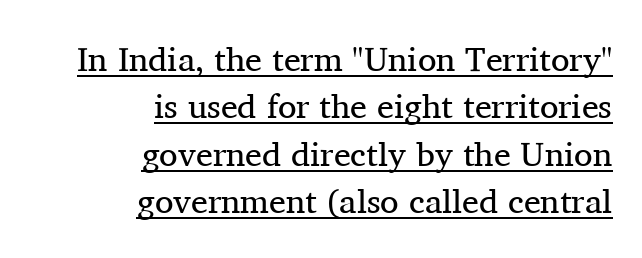
Q: Is the text bold? A: No.
Q: Is the text italic (slanted)? A: No, it is upright.
Q: Is the typeface a serif or a sans-serif typeface? A: Serif.
Q: Is the text underlined? A: Yes.
Q: How is the paragraph aligned? A: Right-aligned.
Q: Is the spacing between letters normal or unusually wide? A: Normal.
Q: Is the spacing between lines tight, normal or loose? A: Normal.
Q: Width (condensed, normal, or wide)? A: Normal.
Q: Stroke contrast? A: Medium.
Q: x-height? A: Medium.
Q: Monospaced? A: No.
